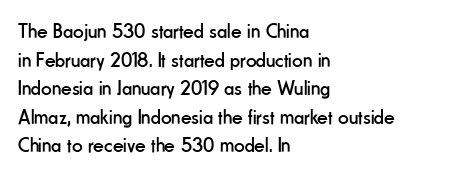
{"italic": "no", "bold": "no", "underline": "no", "align": "left", "line_spacing": "normal", "line_spacing_ratio": 1.36, "letter_spacing": "normal", "letter_spacing_em": 0.0, "glyph_px": 21}
